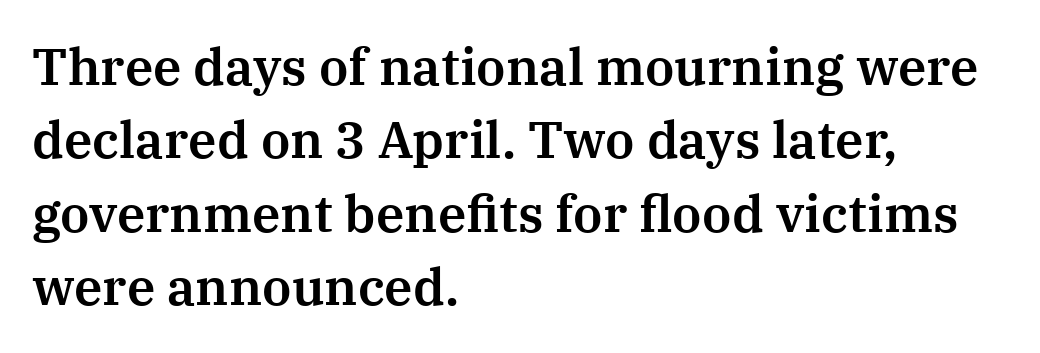
Q: Is the text italic (slanted)? A: No, it is upright.
Q: Is the typeface a serif or a sans-serif typeface? A: Serif.
Q: Is the text underlined? A: No.
Q: How is the paragraph aligned? A: Left-aligned.
Q: Is the spacing between letters normal or unusually wide? A: Normal.
Q: Is the spacing between lines tight, normal or loose? A: Normal.
Q: Width (condensed, normal, or wide)? A: Normal.
Q: Stroke contrast? A: Medium.
Q: x-height? A: Medium.
Q: Monospaced? A: No.
